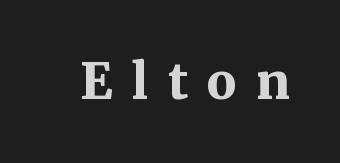
Varying glyph widths throughout — classic text-font behaviour. Here the glyphs are tracked loosely, breaking word shapes into spaced letters. Any mark beneath the type? The region is blank. Posture: straight, roman, zero tilt. The characters display serif detailing at their extremities.
